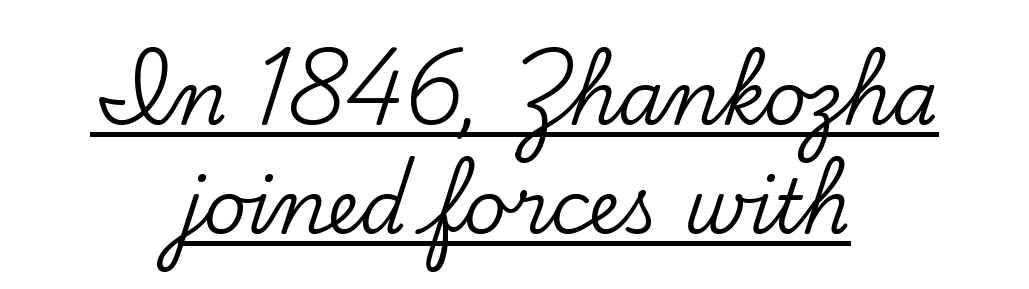
Is there much room between lines? A standard amount, neither cramped nor airy. Yep, those are serifs on the letters. The text block is weighted toward neither margin, spreading evenly from the middle. Beneath each row of characters lies a ruled line.
